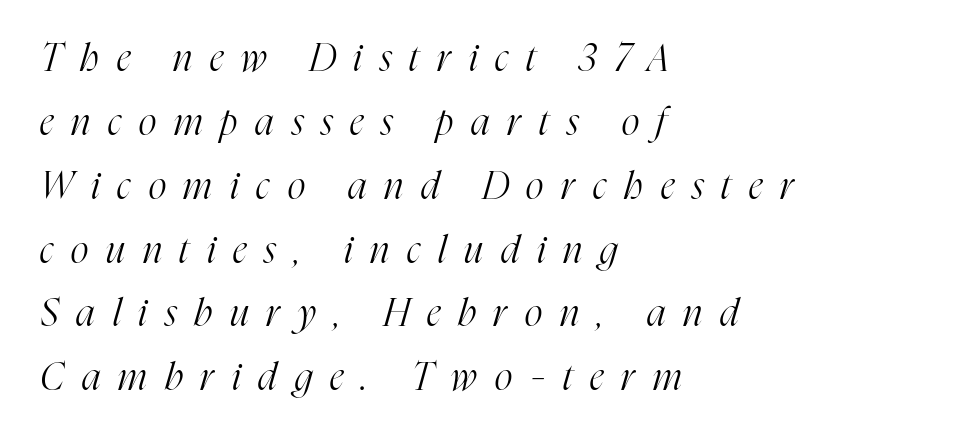
{"serif": "yes", "italic": "yes", "lean": "right", "slant_degrees": 16, "bold": "no", "weight": "light", "width": "condensed", "stroke_contrast": "high", "x_height": "medium", "monospaced": "no", "underline": "no", "align": "left", "line_spacing": "normal", "line_spacing_ratio": 1.68, "letter_spacing": "wide", "letter_spacing_em": 0.47, "glyph_px": 38}
